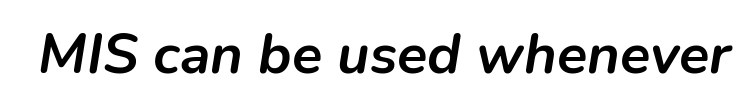
The image shows 56 px semibold type, italic (leaning right); set normal letter spacing, not underlined; low stroke contrast and a medium x-height.
